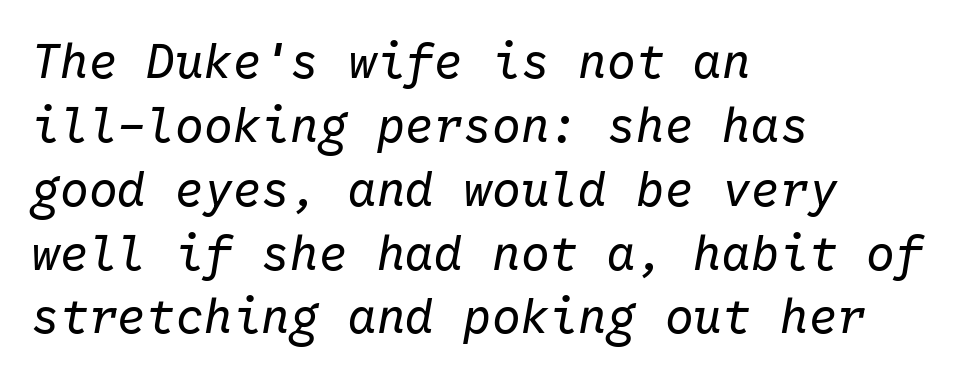
Do the characters align in a grid? Yes, the font is monospaced. In terms of letterspacing, this is plain default setting. The letterforms sit at book weight or below. Beneath every word, the page is bare.
